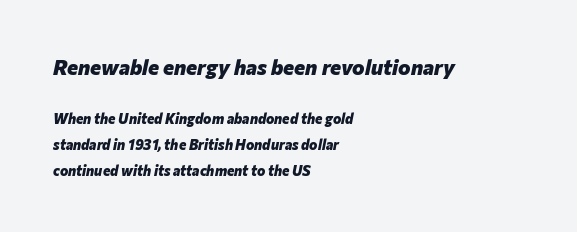
The image shows 21 px bold type, italic (leaning right); set left-aligned, line spacing 1.86x, normal letter spacing, not underlined; the first (top) block is 1.5x larger.
